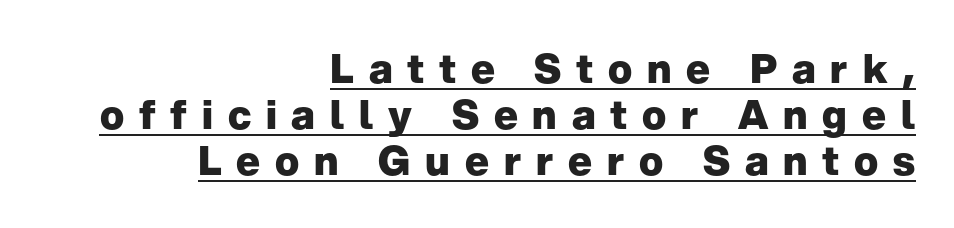
{"serif": "no", "italic": "no", "bold": "yes", "weight": "heavy", "width": "normal", "stroke_contrast": "low", "x_height": "medium", "monospaced": "no", "underline": "yes", "align": "right", "line_spacing": "tight", "line_spacing_ratio": 1.15, "letter_spacing": "wide", "letter_spacing_em": 0.37, "glyph_px": 40}
